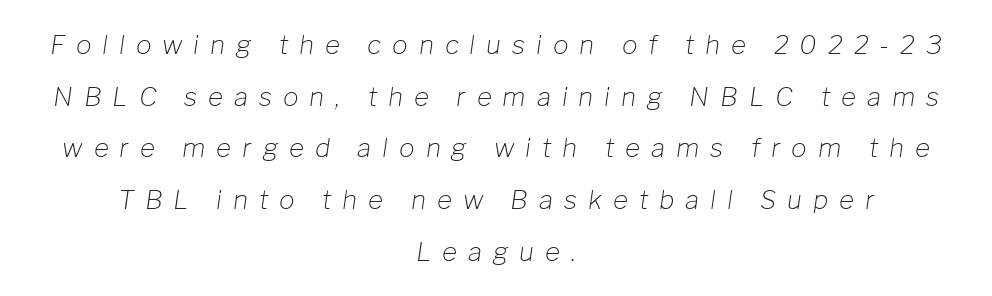
{"italic": "yes", "lean": "right", "slant_degrees": 8, "bold": "no", "underline": "no", "align": "center", "line_spacing": "loose", "line_spacing_ratio": 1.99, "letter_spacing": "wide", "letter_spacing_em": 0.42, "glyph_px": 26}
